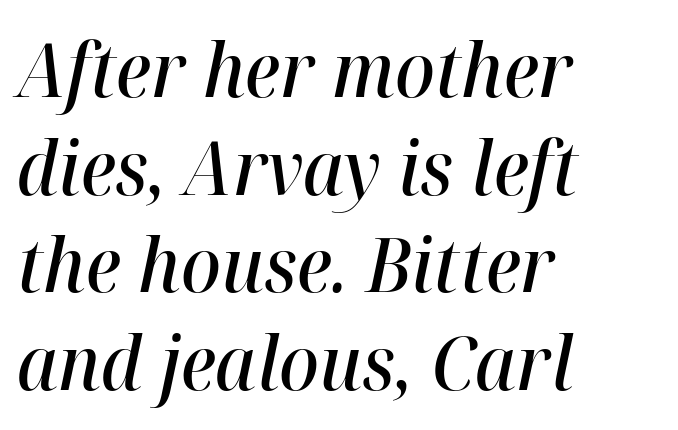
The image shows 74 px semibold type, italic (leaning right); set left-aligned, normal line spacing (1.32x), normal letter spacing, not underlined; high stroke contrast and a medium x-height.
